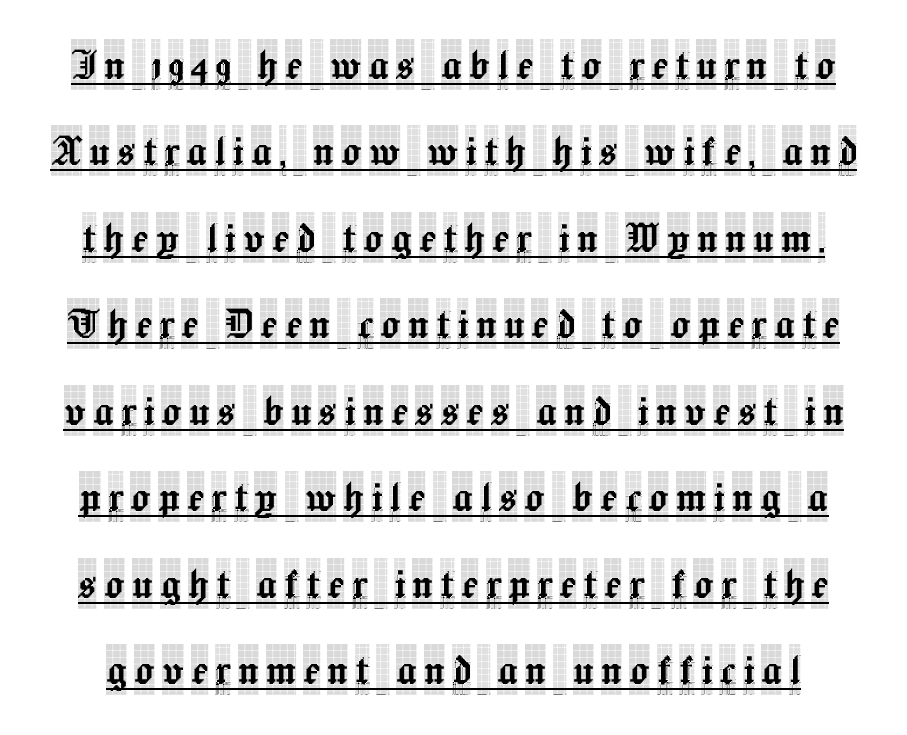
The text was rendered using a seriffed face with decorative stroke endings. Think of a printed novel: that variable character pitch is what you see here. Descenders here cross a horizontal rule under the line. This is the regular roman posture of the typeface.
